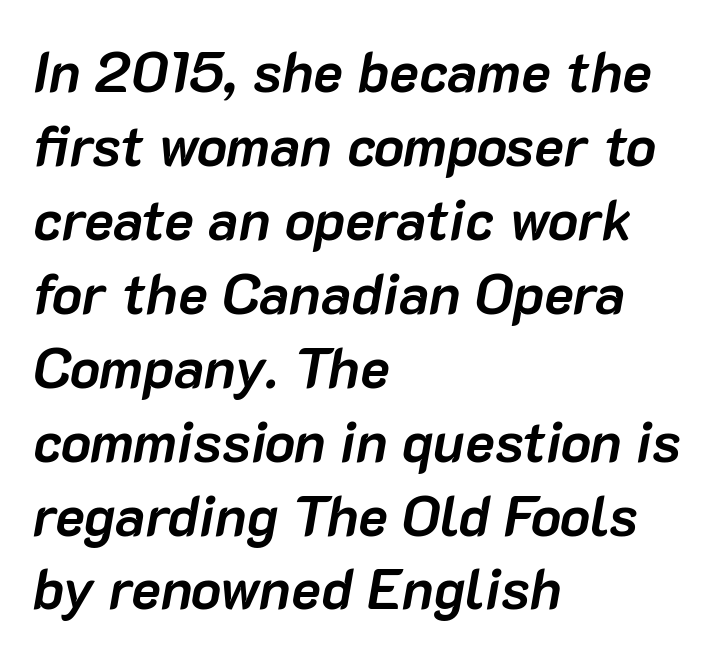
{"italic": "yes", "lean": "right", "slant_degrees": 10, "bold": "yes", "weight": "semibold", "width": "normal", "stroke_contrast": "low", "x_height": "medium", "monospaced": "no", "underline": "no", "align": "left", "line_spacing": "normal", "line_spacing_ratio": 1.32, "letter_spacing": "normal", "letter_spacing_em": 0.0, "glyph_px": 56}
